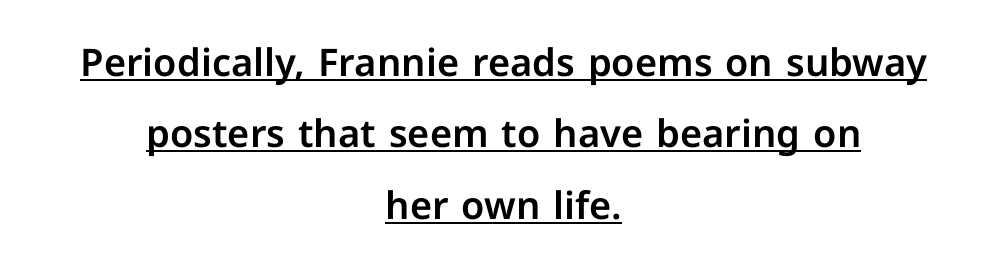
The image shows 38 px sans-serif type, upright; set centered, line spacing 1.88x, normal letter spacing, underlined; low stroke contrast and a medium x-height.
